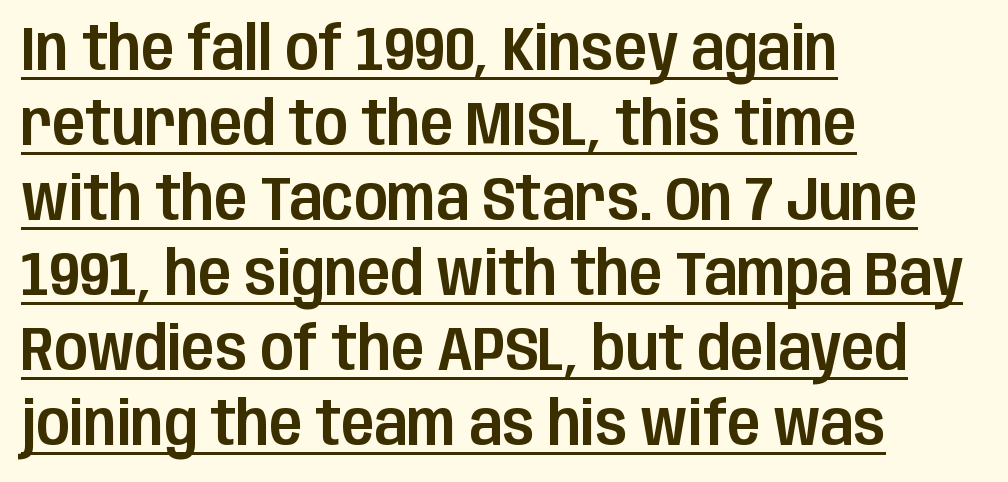
{"serif": "no", "italic": "no", "width": "condensed", "stroke_contrast": "low", "x_height": "large", "monospaced": "no", "underline": "yes", "align": "left", "line_spacing_ratio": 1.23, "letter_spacing": "normal", "letter_spacing_em": 0.0, "glyph_px": 61}
